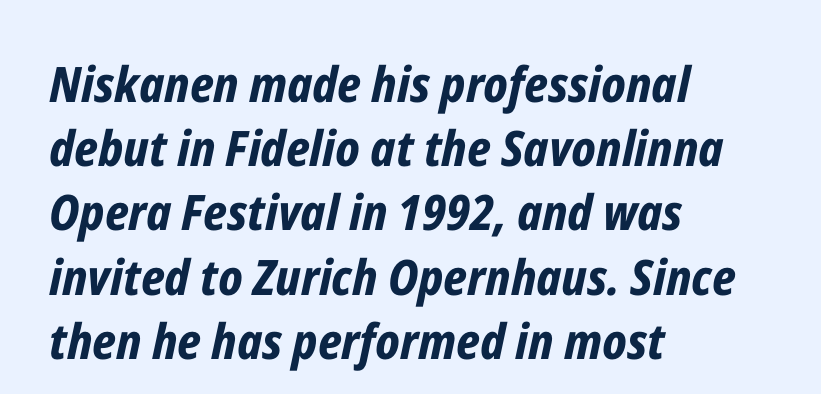
{"italic": "yes", "lean": "right", "slant_degrees": 12, "bold": "yes", "weight": "bold", "width": "condensed", "stroke_contrast": "low", "x_height": "medium", "monospaced": "no", "underline": "no", "align": "left", "line_spacing": "normal", "line_spacing_ratio": 1.31, "letter_spacing": "normal", "letter_spacing_em": 0.0, "glyph_px": 49}
